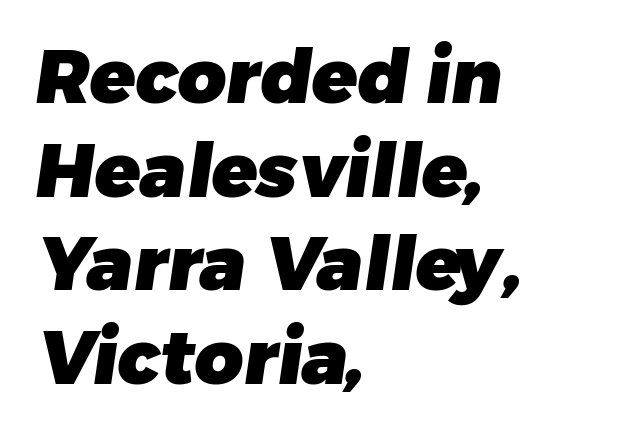
Q: Is the text bold? A: Yes.
Q: Is the typeface a serif or a sans-serif typeface? A: Sans-serif.
Q: Is the text underlined? A: No.
Q: How is the paragraph aligned? A: Left-aligned.
Q: Is the spacing between letters normal or unusually wide? A: Normal.
Q: Is the spacing between lines tight, normal or loose? A: Normal.
Q: Width (condensed, normal, or wide)? A: Normal.
Q: Stroke contrast? A: Low.
Q: x-height? A: Medium.
Q: Monospaced? A: No.
